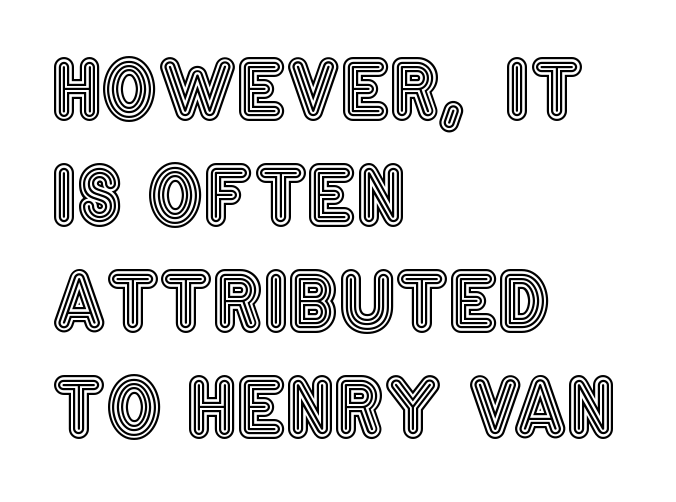
Q: Is the text italic (slanted)? A: No, it is upright.
Q: Is the text underlined? A: No.
Q: How is the paragraph aligned? A: Left-aligned.
Q: Is the spacing between letters normal or unusually wide? A: Normal.
Q: Is the spacing between lines tight, normal or loose? A: Normal.
Q: Width (condensed, normal, or wide)? A: Condensed.
Q: x-height? A: Large.
Q: Monospaced? A: No.
